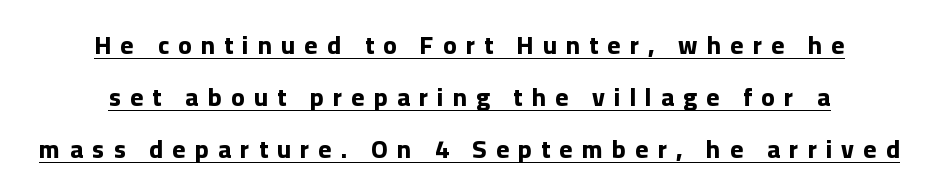
{"italic": "no", "bold": "yes", "underline": "yes", "align": "center", "line_spacing": "loose", "line_spacing_ratio": 2.08, "letter_spacing": "wide", "letter_spacing_em": 0.37, "glyph_px": 25}
